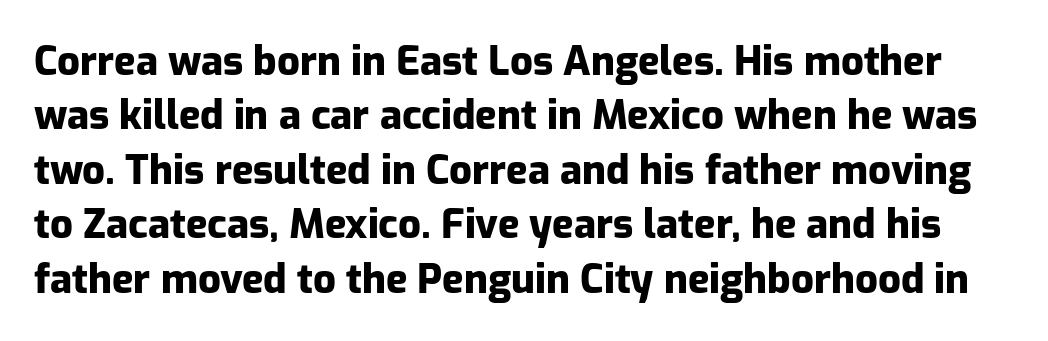
The image shows 40 px heavy sans-serif type, upright; set normal line spacing (1.36x), normal letter spacing, not underlined; low stroke contrast and a medium x-height.
